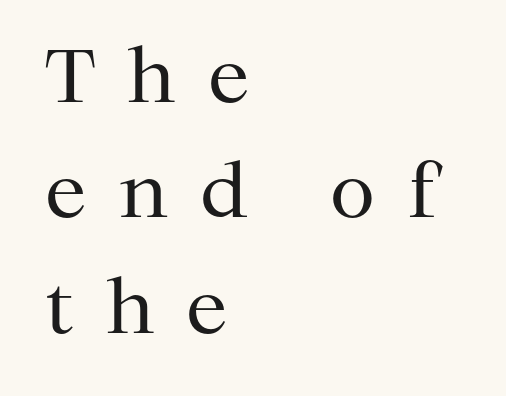
The baseline area is clear. The ragged edge is on the right, which tells us the setting is flush left. A quiet, ordinary-to-light weight characterises the typeface. This sample uses a serif face.
